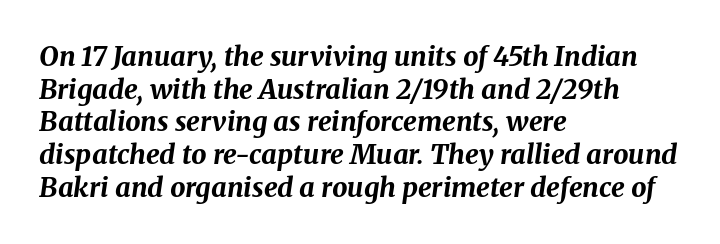
The image shows 27 px bold type, italic (leaning right); set left-aligned, line spacing 1.21x, normal letter spacing, not underlined.
